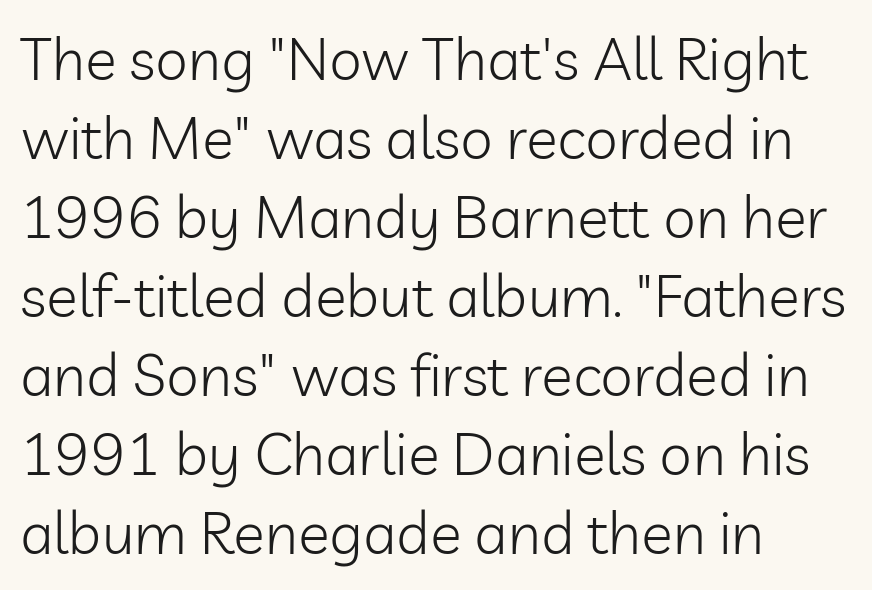
These lines are rendered in a variable-pitch font. Nobody touched the tracking dial on this one. A roman cut, with each character standing at attention. On a weight scale, this lands at 450 or below.
